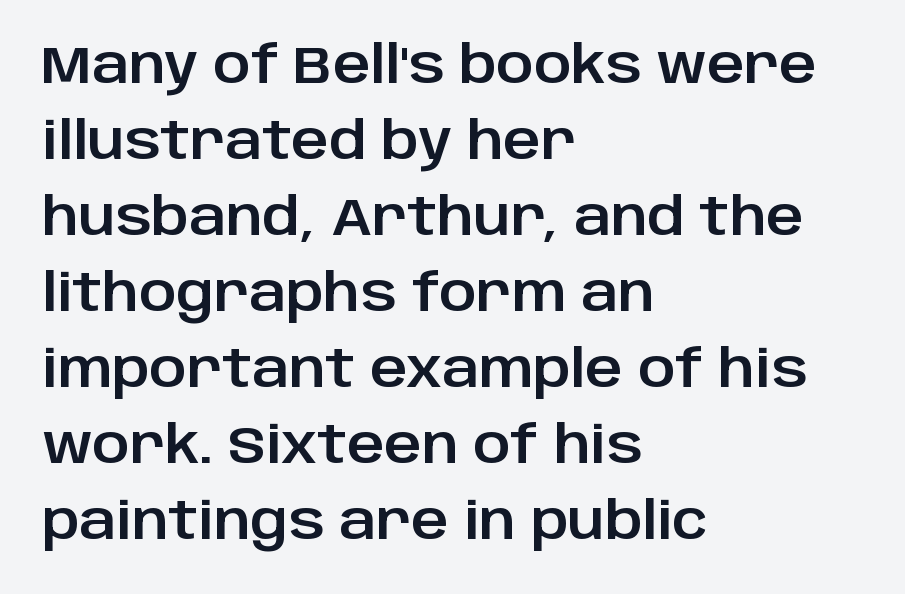
The image shows 51 px sans-serif type, upright; set left-aligned, normal line spacing (1.49x), normal letter spacing, not underlined; low stroke contrast and a large x-height.
